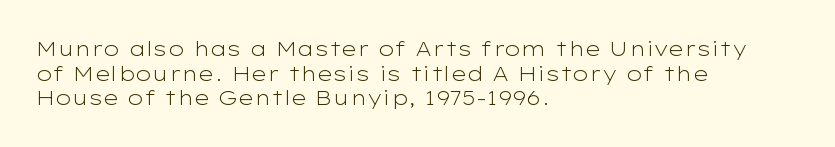
Casual observation: everything's shoved over to the left. This is not heavy type; no bold has been used. Italic? Not at all — the glyphs are vertical. The space beneath each line is pristine and unruled. No extra tracking has been applied to these lines.
